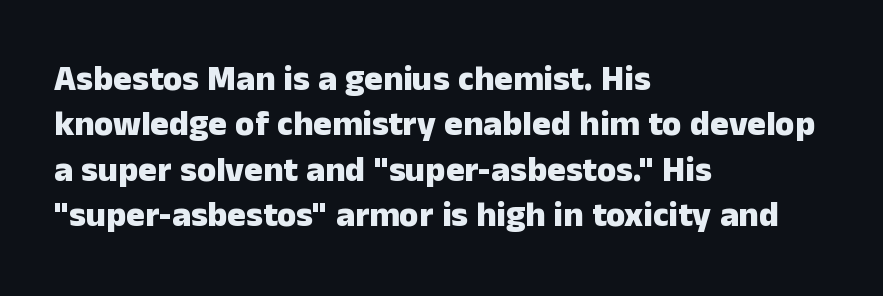
Q: Is the text bold? A: Yes.
Q: Is the text italic (slanted)? A: No, it is upright.
Q: Is the typeface a serif or a sans-serif typeface? A: Sans-serif.
Q: Is the text underlined? A: No.
Q: How is the paragraph aligned? A: Left-aligned.
Q: Is the spacing between letters normal or unusually wide? A: Normal.
Q: Is the spacing between lines tight, normal or loose? A: Normal.
Q: Width (condensed, normal, or wide)? A: Normal.
Q: Stroke contrast? A: Low.
Q: x-height? A: Medium.
Q: Monospaced? A: No.
